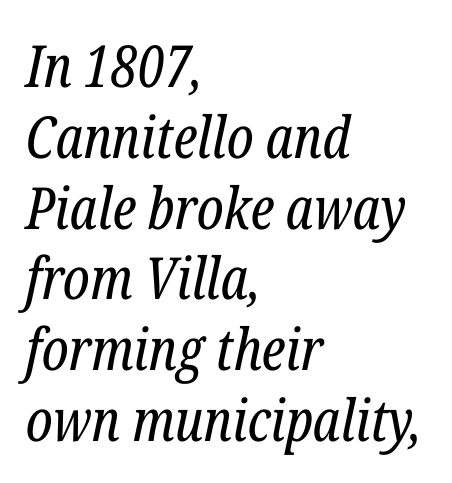
Looks like regular typesetting: each glyph gets only the width it needs. The typeface has the unassuming heft of standard copy or less. Would a proofreader flag this as italicized? Yes. Tracking value appears to be zero — textbook default spacing. The area under the type is left untouched.
